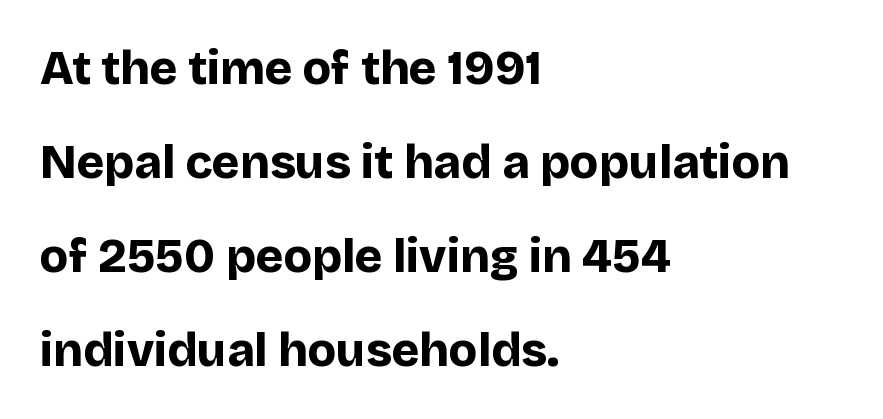
{"serif": "no", "italic": "no", "bold": "yes", "weight": "bold", "width": "normal", "stroke_contrast": "low", "x_height": "large", "monospaced": "no", "underline": "no", "align": "left", "line_spacing": "loose", "line_spacing_ratio": 2.0, "letter_spacing": "normal", "letter_spacing_em": 0.0, "glyph_px": 47}
